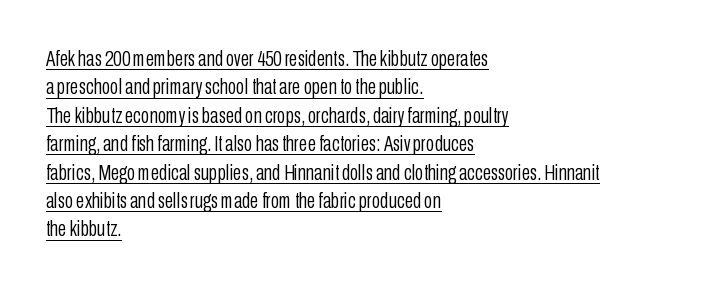
{"italic": "no", "bold": "no", "underline": "yes", "align": "left", "line_spacing": "normal", "line_spacing_ratio": 1.29, "letter_spacing": "normal", "letter_spacing_em": 0.0, "glyph_px": 22}
